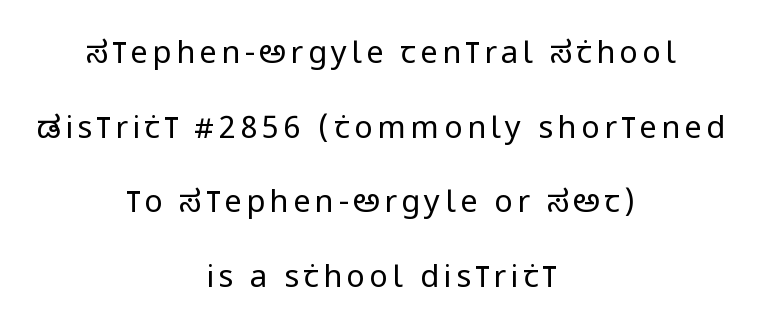
Q: Is the text bold? A: No.
Q: Is the text italic (slanted)? A: No, it is upright.
Q: Is the typeface a serif or a sans-serif typeface? A: Sans-serif.
Q: Is the text underlined? A: No.
Q: How is the paragraph aligned? A: Centered.
Q: Is the spacing between lines tight, normal or loose? A: Loose.
Q: Width (condensed, normal, or wide)? A: Condensed.
Q: Stroke contrast? A: Low.
Q: x-height? A: Large.
Q: Monospaced? A: No.
